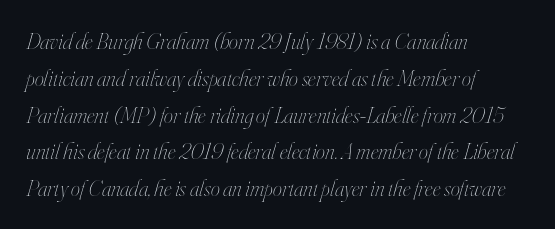
Q: Is the text bold? A: No.
Q: Is the text italic (slanted)? A: Yes, it leans right by about 16 degrees.
Q: Is the text underlined? A: No.
Q: How is the paragraph aligned? A: Left-aligned.
Q: Is the spacing between letters normal or unusually wide? A: Normal.
Q: Is the spacing between lines tight, normal or loose? A: Normal.
